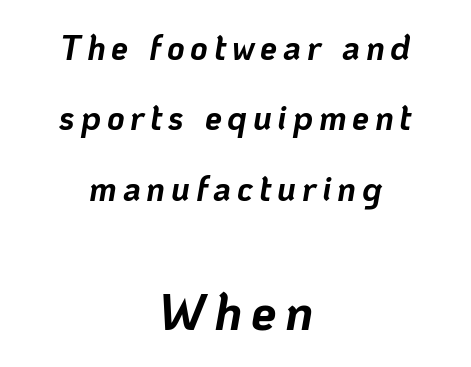
{"italic": "yes", "lean": "right", "slant_degrees": 10, "bold": "yes", "weight": "bold", "width": "normal", "stroke_contrast": "low", "x_height": "medium", "monospaced": "no", "underline": "no", "align": "center", "line_spacing": "loose", "line_spacing_ratio": 2.07, "larger_block": "second", "size_ratio": 1.5, "glyph_px": 51}
